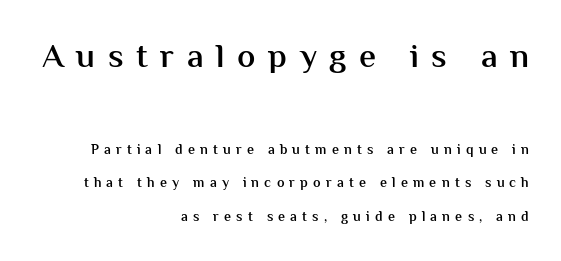
The image shows 34 px semibold sans-serif type, upright; set right-aligned, loose line spacing (2.36x), unusually wide letter spacing (+0.37 em), not underlined; the first (top) block is 2.43x larger; medium stroke contrast and a medium x-height.
